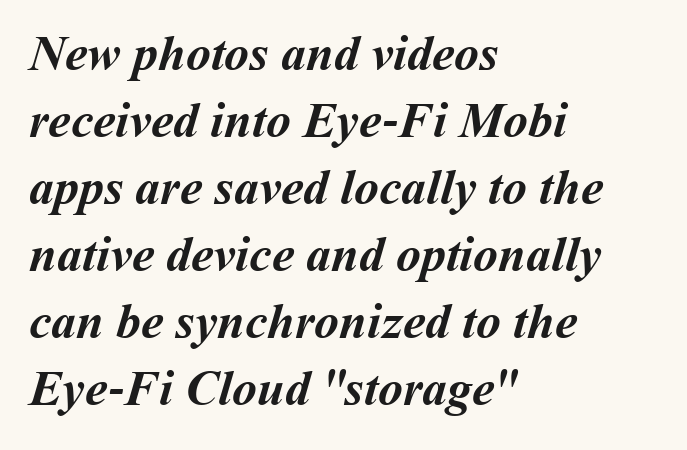
The image shows 50 px semibold type; set left-aligned, normal line spacing (1.34x), normal letter spacing, not underlined; medium stroke contrast and a medium x-height.
